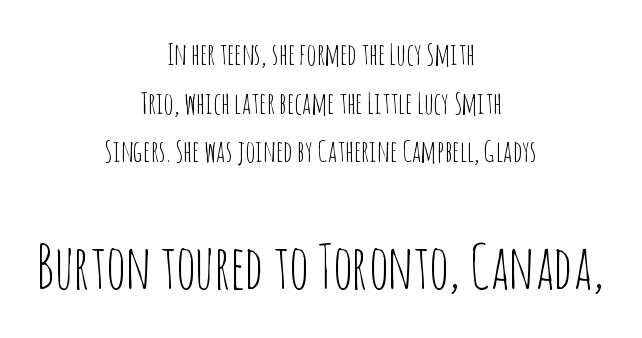
The image shows 60 px thin, condensed sans-serif type, upright; set centered, normal line spacing (1.62x), normal letter spacing, not underlined; the second (bottom) block is 2.0x larger; low stroke contrast and a large x-height.
